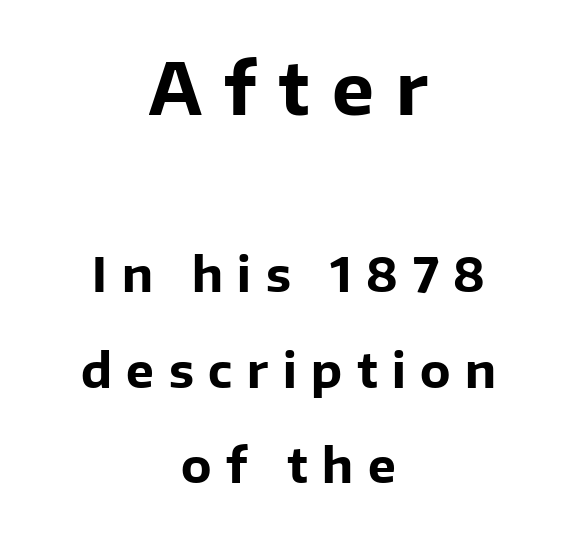
{"serif": "no", "italic": "no", "bold": "yes", "weight": "bold", "width": "normal", "stroke_contrast": "low", "x_height": "medium", "monospaced": "no", "underline": "no", "align": "center", "line_spacing": "loose", "line_spacing_ratio": 2.04, "letter_spacing": "wide", "letter_spacing_em": 0.31, "larger_block": "first", "size_ratio": 1.51, "glyph_px": 71}
